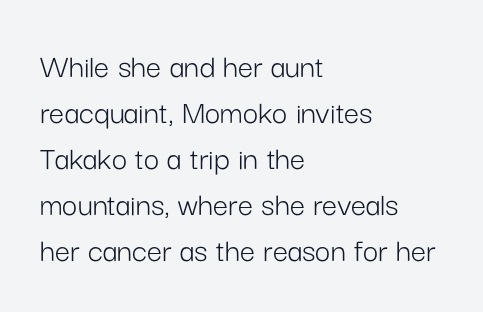
This sample is left-justified, so line endings fall wherever the words run out. Students, observe: this is what conventionally led text looks like. Bold? No — there's no thickening of the strokes. Beneath every word, the page is bare. You can tell it's not italic because the verticals are truly vertical. Tracking value appears to be zero — textbook default spacing.
